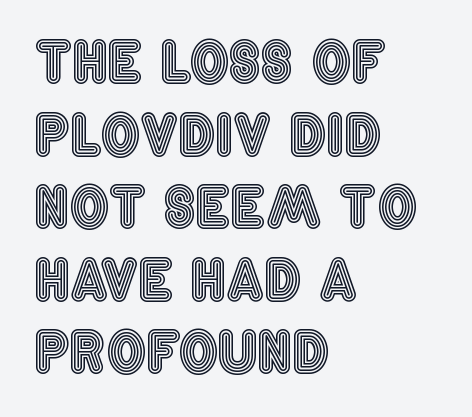
Q: Is the text italic (slanted)? A: No, it is upright.
Q: Is the text underlined? A: No.
Q: How is the paragraph aligned? A: Left-aligned.
Q: Is the spacing between letters normal or unusually wide? A: Normal.
Q: Is the spacing between lines tight, normal or loose? A: Normal.
Q: Width (condensed, normal, or wide)? A: Condensed.
Q: x-height? A: Large.
Q: Monospaced? A: No.
